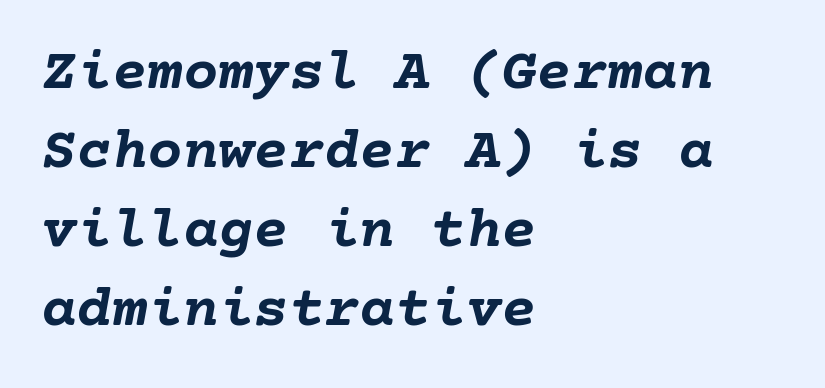
The image shows 59 px semibold type, italic (leaning right); set left-aligned, normal line spacing (1.34x), normal letter spacing, not underlined; low stroke contrast and a medium x-height.
